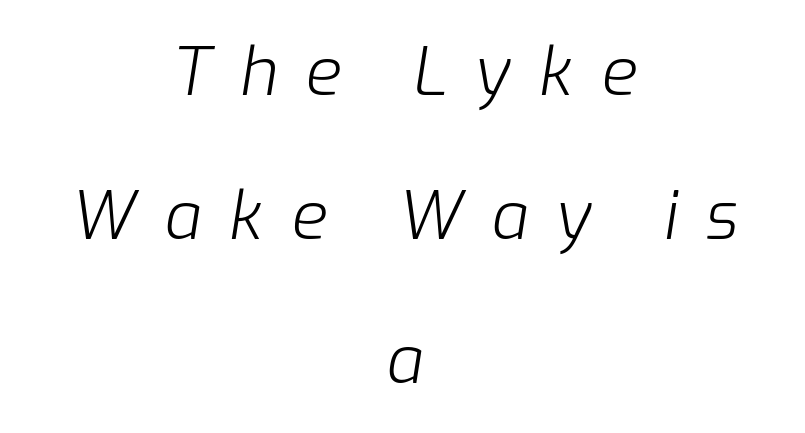
The image shows 66 px light type, italic (leaning right); set centered, loose line spacing (2.18x), unusually wide letter spacing (+0.42 em), not underlined; low stroke contrast and a medium x-height.
